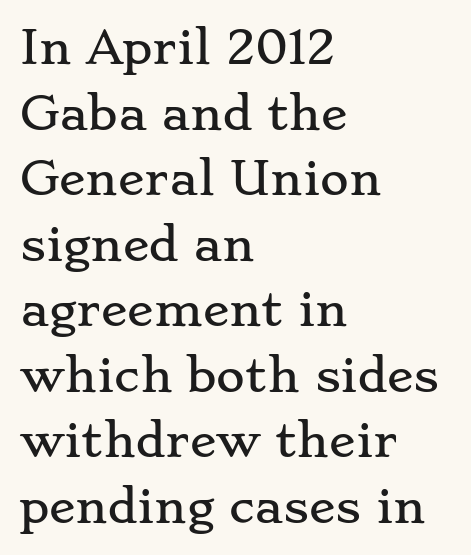
The image shows 44 px wide serif type, upright; set left-aligned, normal line spacing (1.49x), normal letter spacing, not underlined; low stroke contrast and a small x-height.
